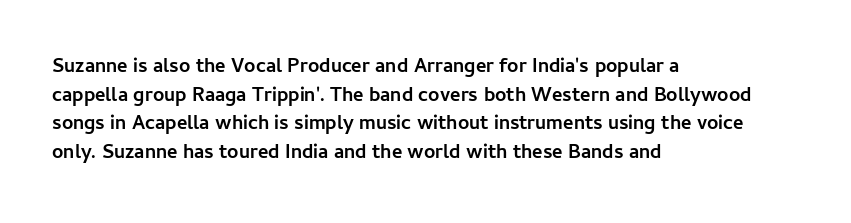
{"italic": "no", "bold": "yes", "underline": "no", "align": "left", "line_spacing": "normal", "line_spacing_ratio": 1.43, "letter_spacing": "normal", "letter_spacing_em": 0.0, "glyph_px": 20}
